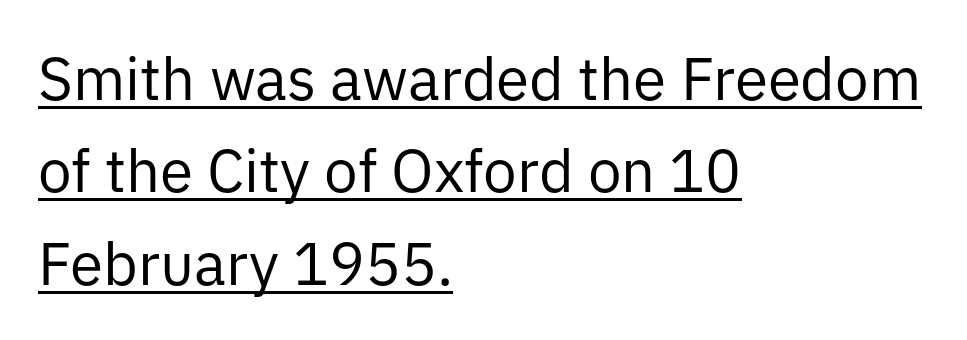
{"serif": "no", "italic": "no", "bold": "no", "weight": "regular", "width": "normal", "stroke_contrast": "low", "x_height": "medium", "monospaced": "no", "underline": "yes", "align": "left", "line_spacing": "normal", "line_spacing_ratio": 1.54, "letter_spacing": "normal", "letter_spacing_em": 0.0, "glyph_px": 60}
